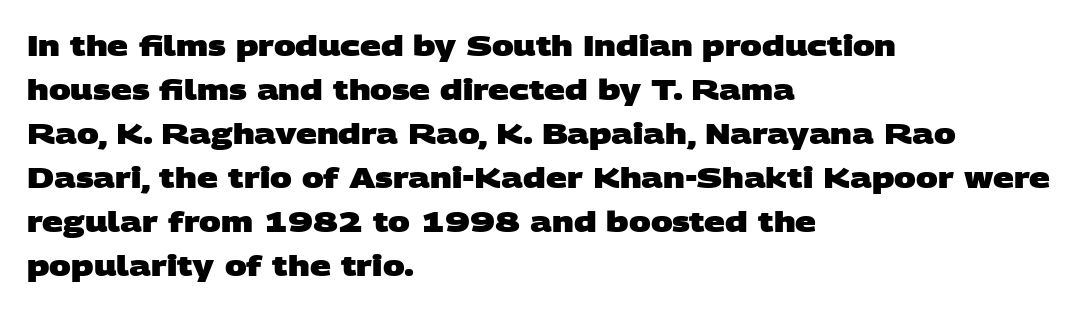
The image shows 29 px heavy, wide sans-serif type; set left-aligned, normal line spacing (1.52x), normal letter spacing, not underlined; low stroke contrast and a large x-height.
